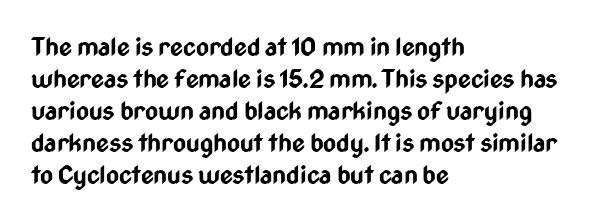
The typesetter chose a ragged-right arrangement here. The line texture is even and compact thanks to regular tracking. Summary of weight: heavy, a full bold. Vertically, the passage feels balanced, rows spaced as you'd expect. In terms of posture, this sample is upright.
